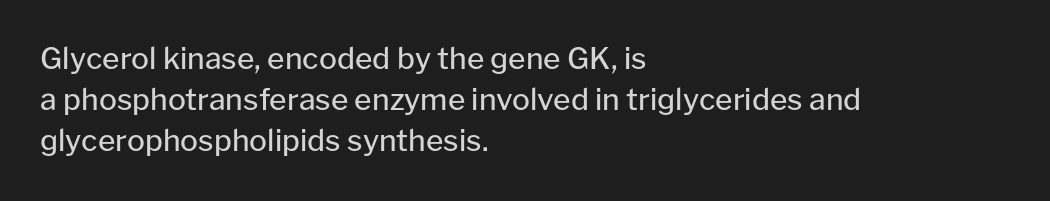
Q: Is the text bold? A: No.
Q: Is the text italic (slanted)? A: No, it is upright.
Q: Is the typeface a serif or a sans-serif typeface? A: Sans-serif.
Q: Is the text underlined? A: No.
Q: How is the paragraph aligned? A: Left-aligned.
Q: Is the spacing between letters normal or unusually wide? A: Normal.
Q: Is the spacing between lines tight, normal or loose? A: Normal.
Q: Width (condensed, normal, or wide)? A: Normal.
Q: Stroke contrast? A: Low.
Q: x-height? A: Medium.
Q: Monospaced? A: No.
